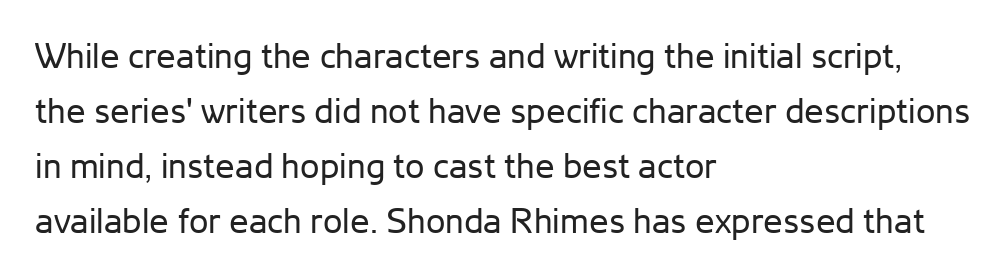
Q: Is the text bold? A: No.
Q: Is the text italic (slanted)? A: No, it is upright.
Q: Is the typeface a serif or a sans-serif typeface? A: Sans-serif.
Q: Is the text underlined? A: No.
Q: How is the paragraph aligned? A: Left-aligned.
Q: Is the spacing between letters normal or unusually wide? A: Normal.
Q: Is the spacing between lines tight, normal or loose? A: Normal.
Q: Width (condensed, normal, or wide)? A: Normal.
Q: Stroke contrast? A: Low.
Q: x-height? A: Medium.
Q: Monospaced? A: No.
